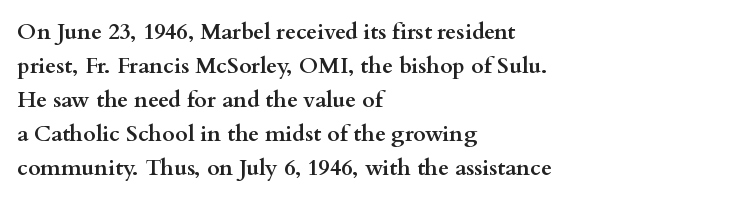
{"italic": "no", "bold": "yes", "underline": "no", "align": "left", "line_spacing": "normal", "line_spacing_ratio": 1.54, "letter_spacing": "normal", "letter_spacing_em": 0.0, "glyph_px": 22}
